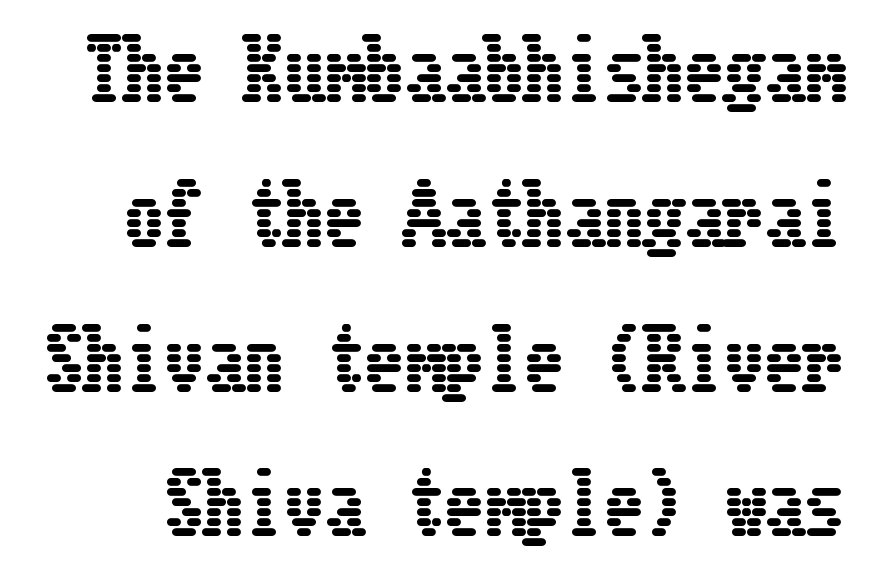
Q: Is the text italic (slanted)? A: No, it is upright.
Q: Is the text underlined? A: No.
Q: Is the spacing between letters normal or unusually wide? A: Normal.
Q: Width (condensed, normal, or wide)? A: Condensed.
Q: Stroke contrast? A: Low.
Q: x-height? A: Medium.
